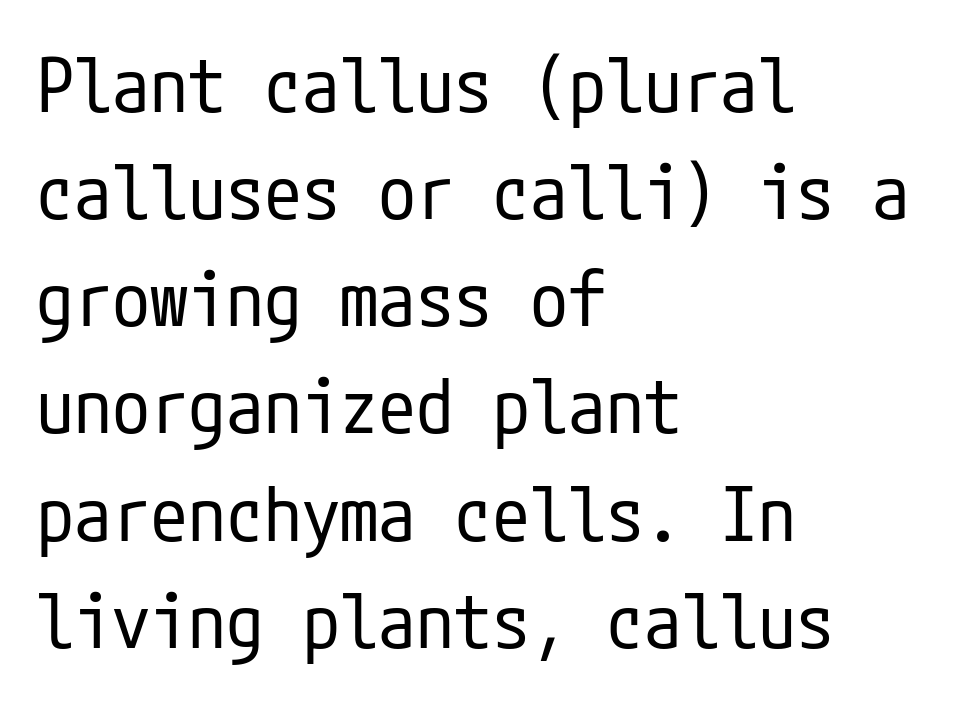
Q: Is the text bold? A: No.
Q: Is the text italic (slanted)? A: No, it is upright.
Q: Is the typeface a serif or a sans-serif typeface? A: Sans-serif.
Q: Is the text underlined? A: No.
Q: How is the paragraph aligned? A: Left-aligned.
Q: Is the spacing between letters normal or unusually wide? A: Normal.
Q: Is the spacing between lines tight, normal or loose? A: Normal.
Q: Width (condensed, normal, or wide)? A: Condensed.
Q: Stroke contrast? A: Low.
Q: x-height? A: Medium.
